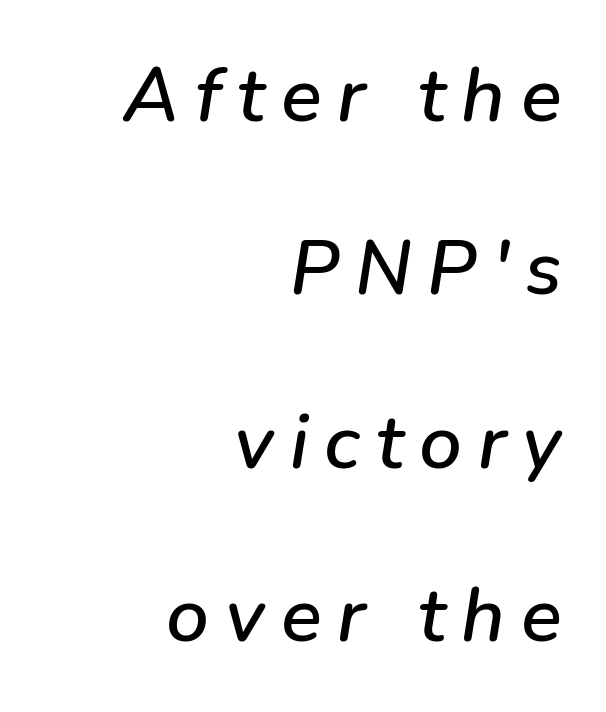
Q: Is the text italic (slanted)? A: Yes, it leans right by about 9 degrees.
Q: Is the text underlined? A: No.
Q: How is the paragraph aligned? A: Right-aligned.
Q: Is the spacing between letters normal or unusually wide? A: Unusually wide.
Q: Is the spacing between lines tight, normal or loose? A: Loose.
Q: Width (condensed, normal, or wide)? A: Normal.
Q: Stroke contrast? A: Low.
Q: x-height? A: Medium.
Q: Monospaced? A: No.
